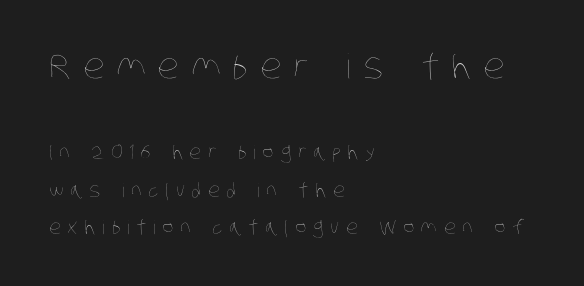
The image shows 34 px thin, condensed type; set left-aligned, loose line spacing (1.95x), unusually wide letter spacing (+0.35 em), not underlined; the first (top) block is 1.79x larger; low stroke contrast and a large x-height.
